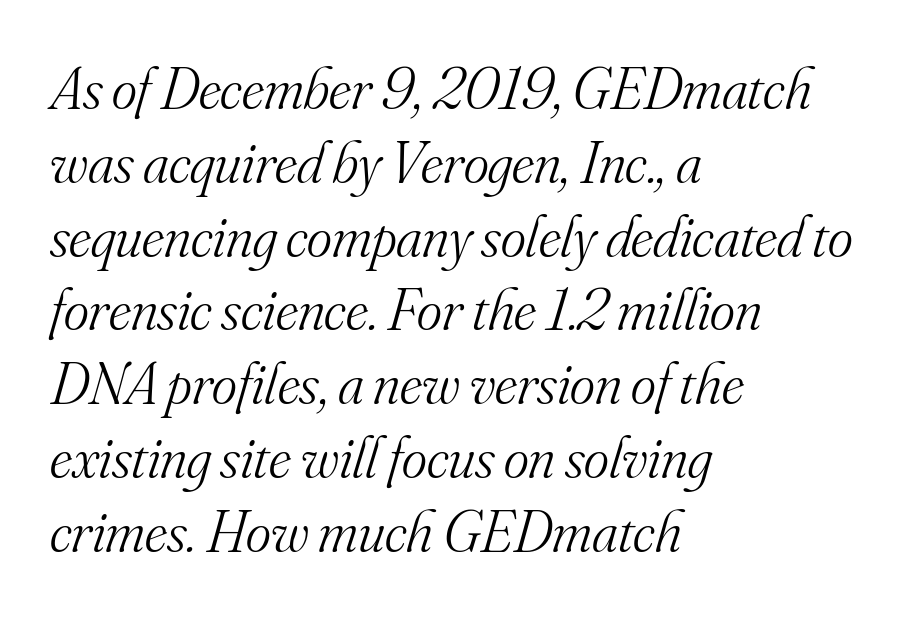
{"serif": "yes", "italic": "yes", "lean": "right", "slant_degrees": 16, "bold": "no", "weight": "light", "width": "normal", "stroke_contrast": "medium", "x_height": "small", "monospaced": "no", "underline": "no", "align": "left", "line_spacing_ratio": 1.23, "letter_spacing": "normal", "letter_spacing_em": 0.0, "glyph_px": 60}
